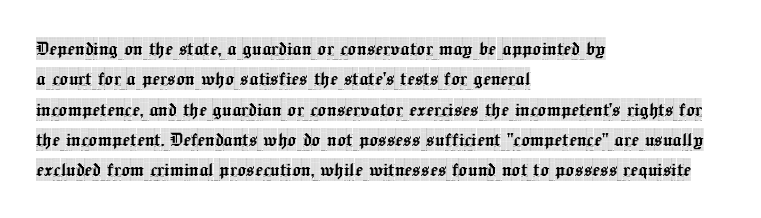
{"italic": "no", "underline": "no", "align": "left", "line_spacing": "normal", "line_spacing_ratio": 1.32, "letter_spacing": "normal", "letter_spacing_em": 0.0, "glyph_px": 23}
